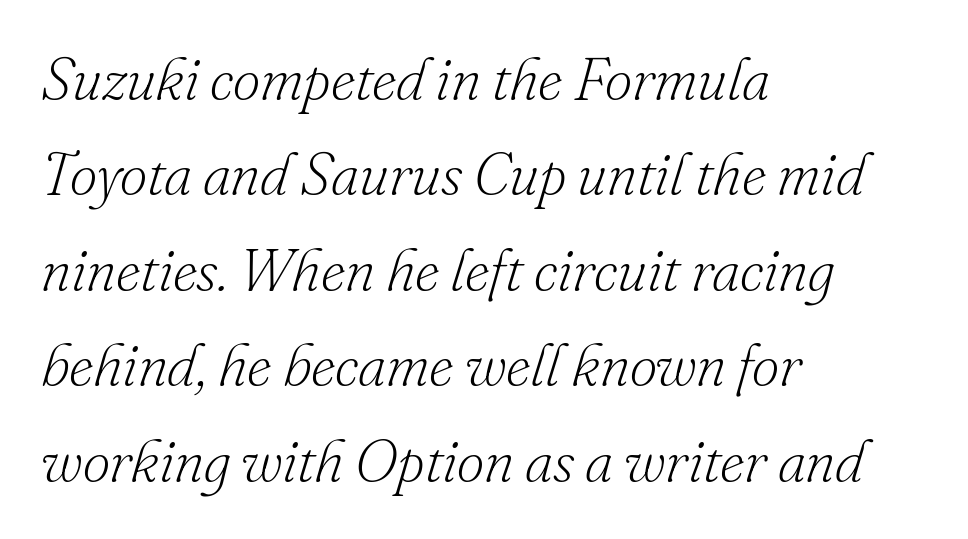
The image shows 60 px light serif type, italic (leaning right); set left-aligned, normal line spacing (1.59x), normal letter spacing, not underlined; low stroke contrast and a small x-height.
